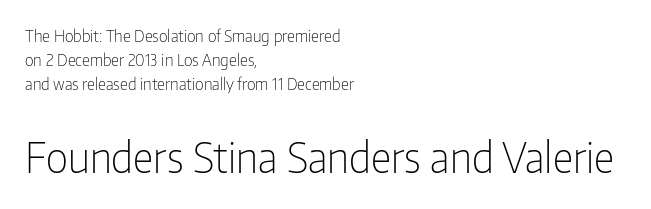
Glyph-to-glyph distance matches everyday printed text. Look at the bottom of the vertical strokes: they stop flat, with no serifs. Nobody drew a line under any word here. Style check: upright. Reading down the block, your eye returns to a fixed left position each line.
